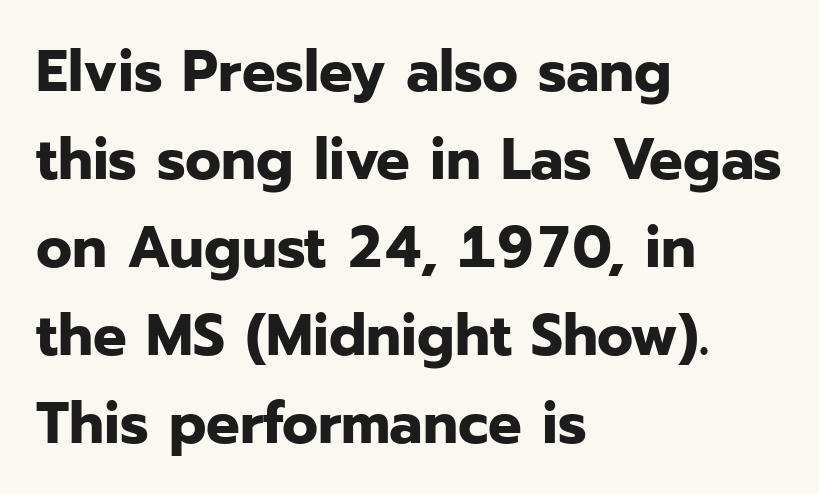
The image shows 59 px bold sans-serif type, upright; set left-aligned, normal line spacing (1.49x), normal letter spacing, not underlined; low stroke contrast and a medium x-height.
